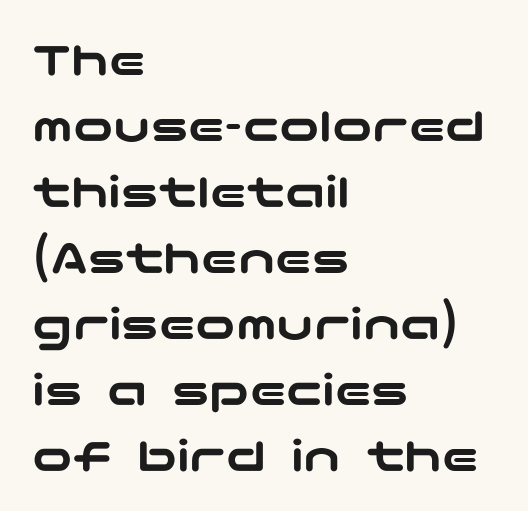
{"serif": "no", "italic": "no", "width": "wide", "stroke_contrast": "low", "x_height": "medium", "underline": "no", "align": "left", "line_spacing": "normal", "line_spacing_ratio": 1.32, "letter_spacing": "normal", "letter_spacing_em": 0.0, "glyph_px": 50}
